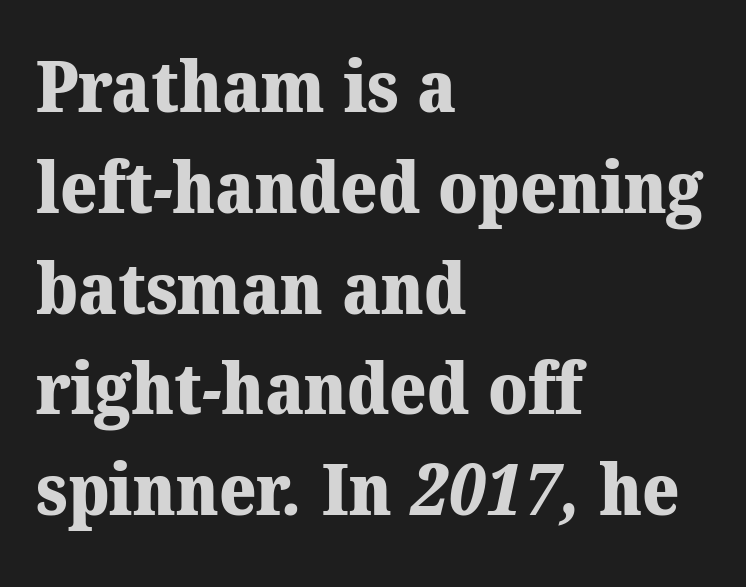
These lines carry a lot of weight — the face is fully bold. The text was rendered using a seriffed face with decorative stroke endings. Honestly, the row spacing looks completely unremarkable. Default kerning and tracking; the words read as compact shapes. This rendering uses left alignment, leaving the right contour irregular. Beneath every word, the page is bare.
